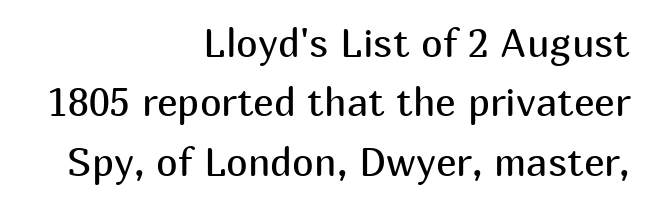
The face used here is rendered with its standard letterfit. No feet cap the strokes, marking this as sans-serif type. Varying glyph widths throughout — classic text-font behaviour. This is roman type, the default non-slanted kind. The paragraph shown leans on its right margin.
